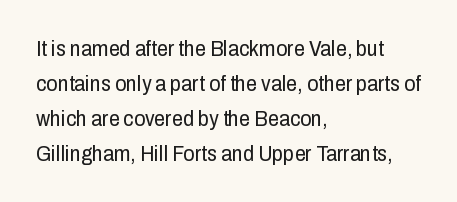
{"italic": "no", "bold": "no", "underline": "no", "align": "left", "line_spacing": "normal", "line_spacing_ratio": 1.59, "letter_spacing": "normal", "letter_spacing_em": 0.0, "glyph_px": 22}
